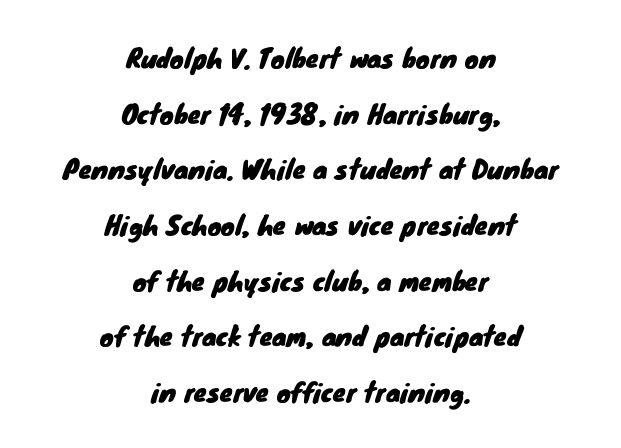
The image shows 26 px text type; set centered, loose line spacing (2.14x), normal letter spacing, not underlined.
